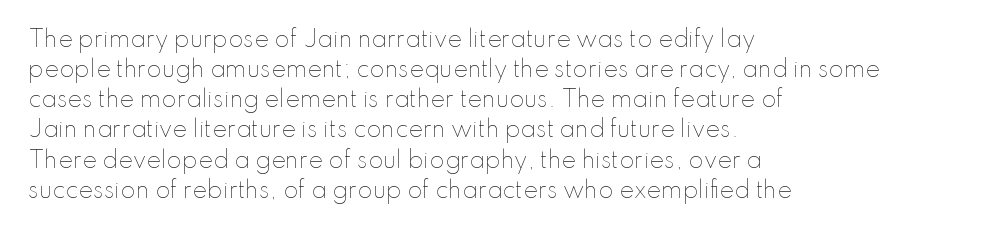
The image shows 22 px text type, upright; set left-aligned, normal line spacing (1.37x), normal letter spacing, not underlined.
